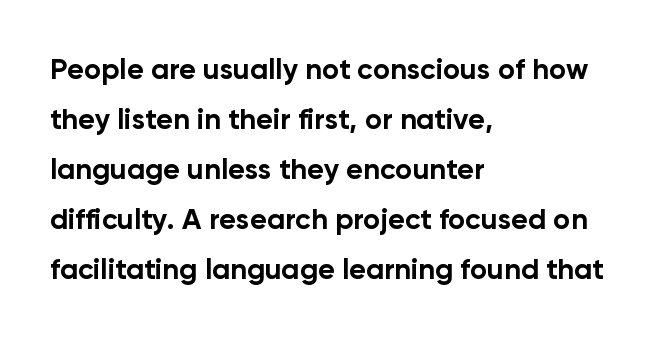
{"serif": "no", "italic": "no", "bold": "yes", "weight": "bold", "width": "normal", "stroke_contrast": "low", "x_height": "medium", "monospaced": "no", "underline": "no", "align": "left", "line_spacing_ratio": 1.72, "letter_spacing": "normal", "letter_spacing_em": 0.0, "glyph_px": 29}
